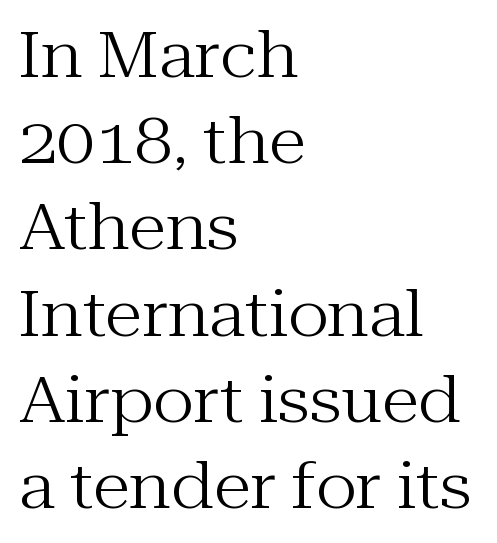
The image shows 62 px regular-weight serif type, upright; set left-aligned, normal line spacing (1.39x), normal letter spacing, not underlined; medium stroke contrast and a medium x-height.
